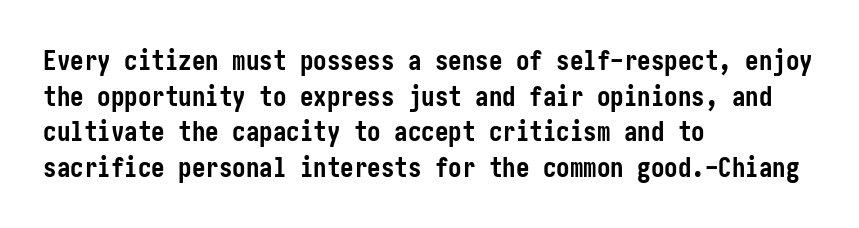
{"italic": "no", "bold": "yes", "underline": "no", "align": "left", "line_spacing": "normal", "line_spacing_ratio": 1.32, "letter_spacing": "normal", "letter_spacing_em": 0.0, "glyph_px": 27}
